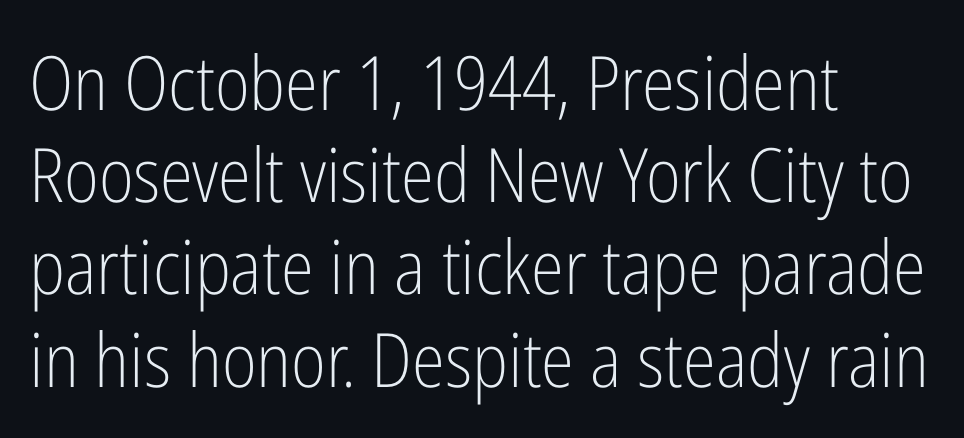
The image shows 75 px light, condensed sans-serif type, upright; set left-aligned, line spacing 1.23x, normal letter spacing, not underlined; low stroke contrast and a medium x-height.
